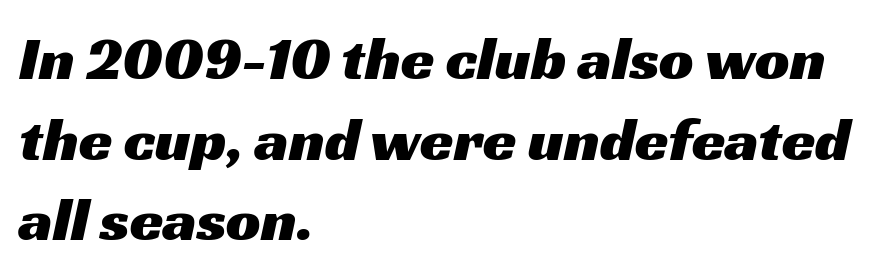
The image shows 61 px wide sans-serif type; set left-aligned, normal line spacing (1.32x), normal letter spacing, not underlined; medium stroke contrast and a medium x-height.
